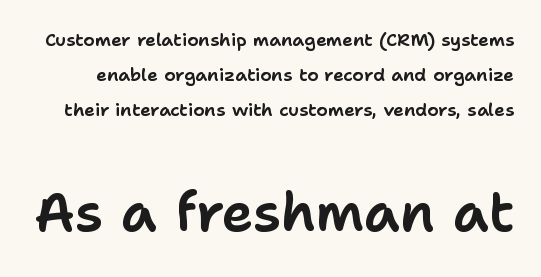
If you drew a line through each stem, it would be perfectly vertical. Does the type have serifs? No, each stem ends abruptly. Any mark beneath the type? The region is blank. The gaps between neighbouring characters are ordinary and unremarkable. What's the leading like? Stretched, with rows far apart.
